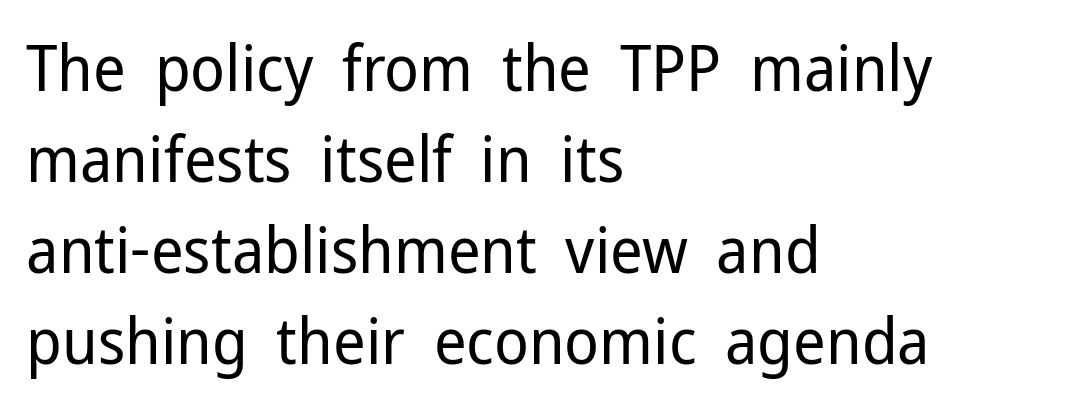
{"serif": "no", "italic": "no", "bold": "no", "weight": "regular", "width": "normal", "stroke_contrast": "low", "x_height": "medium", "monospaced": "no", "underline": "no", "align": "left", "line_spacing": "normal", "line_spacing_ratio": 1.42, "letter_spacing": "normal", "letter_spacing_em": 0.0, "glyph_px": 64}
